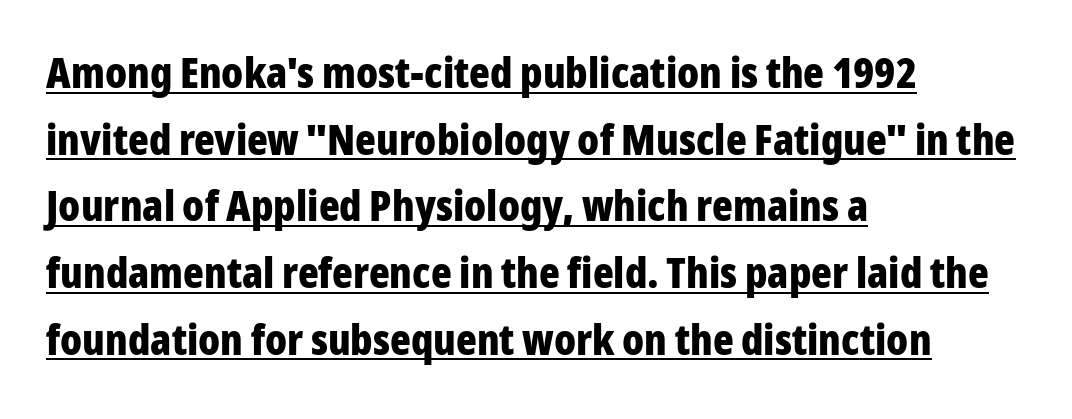
Rows of type keep a routine distance in the vertical direction. A sans-serif font was chosen for this passage. The axis of the letterforms is exactly vertical. Letter spacing: default. The letters advance in unequal steps, a hallmark of proportional type.
